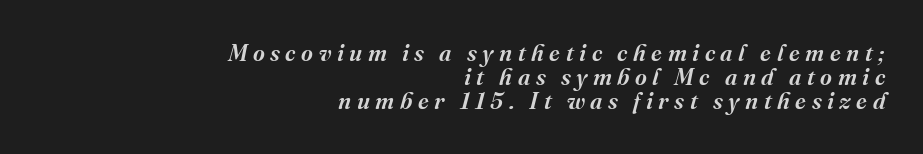
This sample uses an oblique cut, with every glyph tilted off the vertical. This sample uses expanded letter spacing, leaving extra air between glyphs. One glance says dense: line gaps are narrower than usual. This rendering features lettering with no underline. Layout note: lines flush right.
